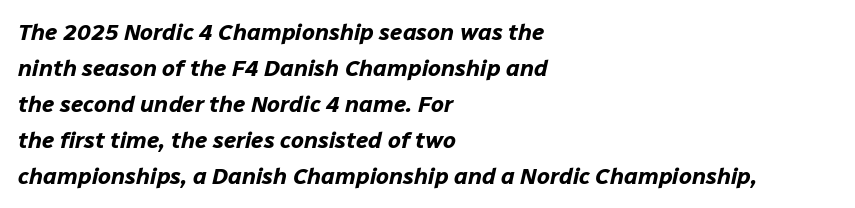
The image shows 23 px bold type, italic (leaning right); set left-aligned, normal line spacing (1.56x), normal letter spacing, not underlined.
